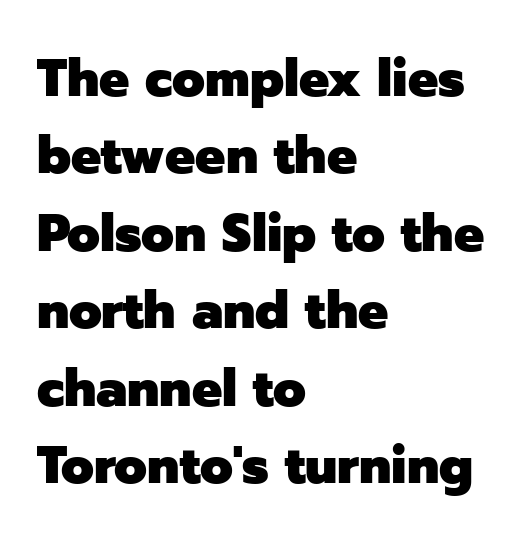
Each glyph is drawn with heavy, bold strokes. These lines were composed using upright roman letters. Just letters on the line, the space beneath them empty. Reading down the column, the eye jumps a familiar distance to each next line.
